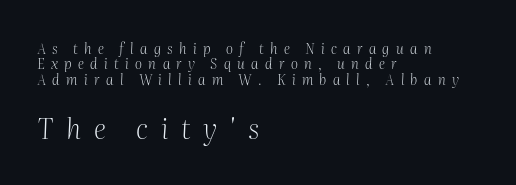
{"serif": "yes", "italic": "yes", "lean": "right", "slant_degrees": 2, "bold": "no", "weight": "light", "width": "normal", "stroke_contrast": "medium", "x_height": "medium", "monospaced": "no", "underline": "no", "align": "left", "line_spacing": "tight", "line_spacing_ratio": 1.1, "letter_spacing": "wide", "letter_spacing_em": 0.45, "larger_block": "second", "size_ratio": 2.0, "glyph_px": 28}
